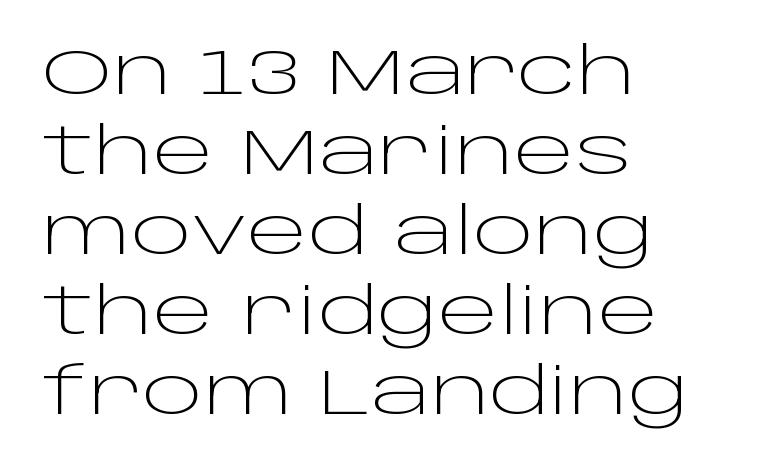
Q: Is the text bold? A: No.
Q: Is the text italic (slanted)? A: No, it is upright.
Q: Is the typeface a serif or a sans-serif typeface? A: Sans-serif.
Q: Is the text underlined? A: No.
Q: How is the paragraph aligned? A: Left-aligned.
Q: Is the spacing between letters normal or unusually wide? A: Normal.
Q: Width (condensed, normal, or wide)? A: Wide.
Q: Stroke contrast? A: Low.
Q: x-height? A: Large.
Q: Monospaced? A: No.
